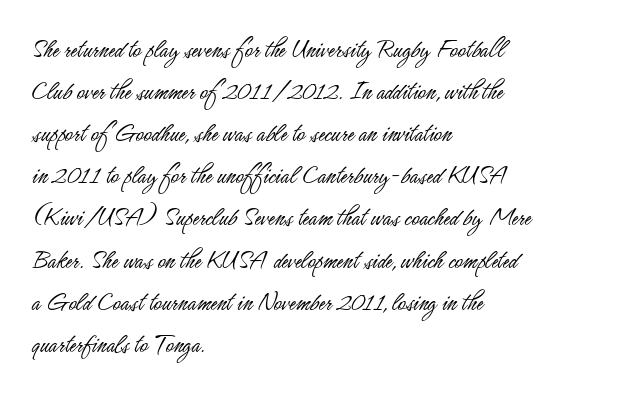
Each new line begins a customary step beneath the previous one. The passage shown is not underscored anywhere. Weight: not bold — regular or lighter. A classic flush-left, rag-right setting is used for this passage.
